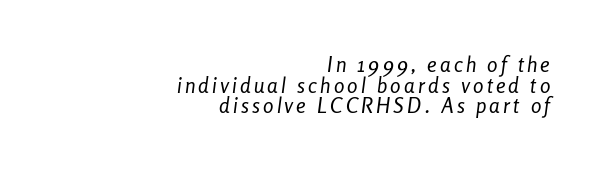
Underline: absent. These lines huddle together more closely than default settings would place them. Stems and bowls with no extra thickness — not bold. Caption: multi-line text, flush right, ragged left. The rendering applies a slant to the glyphs.
